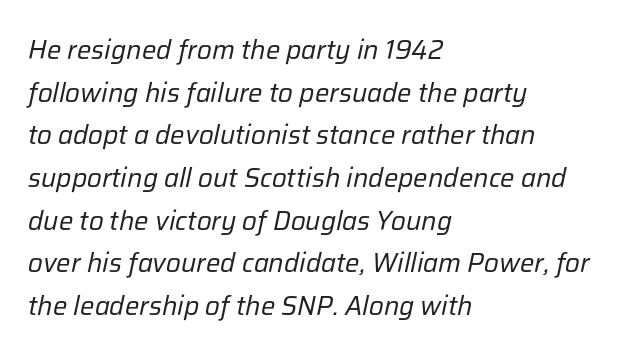
{"italic": "yes", "lean": "right", "slant_degrees": 12, "bold": "no", "underline": "no", "align": "left", "line_spacing": "normal", "line_spacing_ratio": 1.58, "letter_spacing": "normal", "letter_spacing_em": 0.0, "glyph_px": 27}
